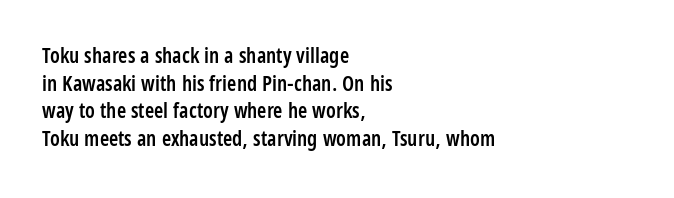
The image shows 21 px text type, upright; set left-aligned, normal line spacing (1.32x), normal letter spacing, not underlined.
